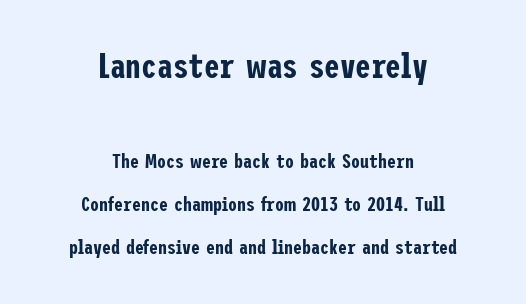
The image shows 35 px condensed sans-serif type, upright; set centered, loose line spacing (2.16x), normal letter spacing, not underlined; the first (top) block is 1.75x larger; low stroke contrast and a medium x-height.
